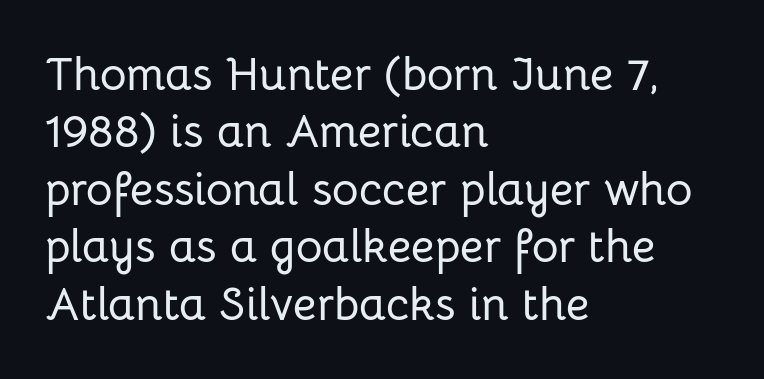
Baseline-to-baseline distance is the conventional proportion of letter height. The ragged edge is on the right, which tells us the setting is flush left. The foot of each line stays bare and open. Each letter's strokes conclude bluntly, with no projecting serifs. The passage shown has conventional tracking throughout.
